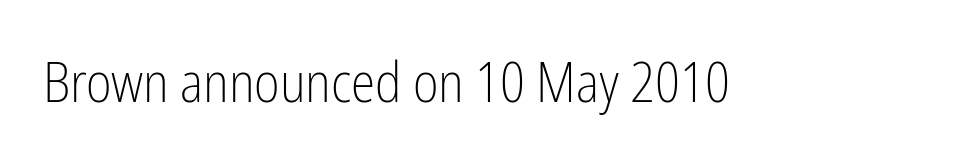
Q: Is the text bold? A: No.
Q: Is the text italic (slanted)? A: No, it is upright.
Q: Is the typeface a serif or a sans-serif typeface? A: Sans-serif.
Q: Is the text underlined? A: No.
Q: Is the spacing between letters normal or unusually wide? A: Normal.
Q: Width (condensed, normal, or wide)? A: Condensed.
Q: Stroke contrast? A: Low.
Q: x-height? A: Medium.
Q: Monospaced? A: No.
